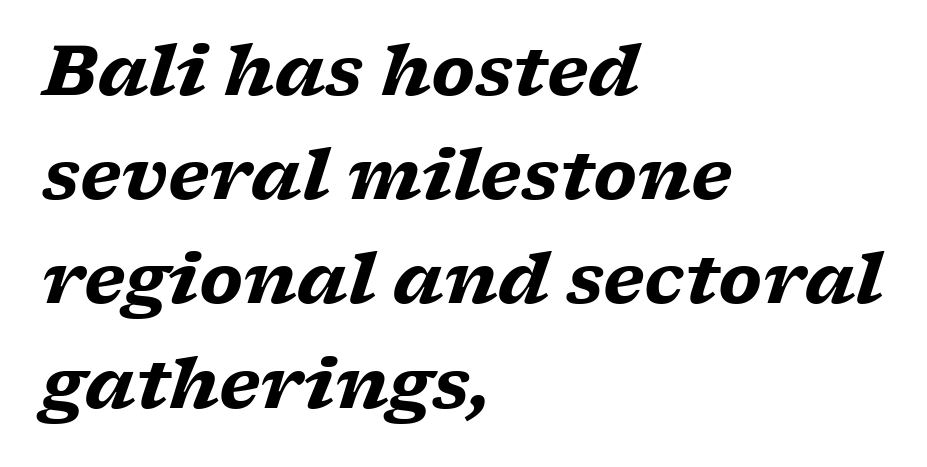
Q: Is the text bold? A: Yes.
Q: Is the text italic (slanted)? A: Yes, it leans right by about 17 degrees.
Q: Is the typeface a serif or a sans-serif typeface? A: Serif.
Q: Is the text underlined? A: No.
Q: How is the paragraph aligned? A: Left-aligned.
Q: Is the spacing between letters normal or unusually wide? A: Normal.
Q: Is the spacing between lines tight, normal or loose? A: Normal.
Q: Width (condensed, normal, or wide)? A: Wide.
Q: Stroke contrast? A: Low.
Q: x-height? A: Medium.
Q: Monospaced? A: No.
